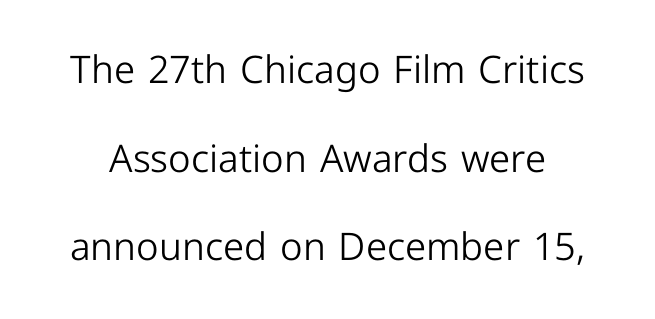
If you measured baseline to baseline, you'd find a long distance. Grotesque or geometric, the face here clearly has no serifs. Do the characters align in a grid? No, the font is proportional. Notice how the stems are strictly vertical — no italics here.
